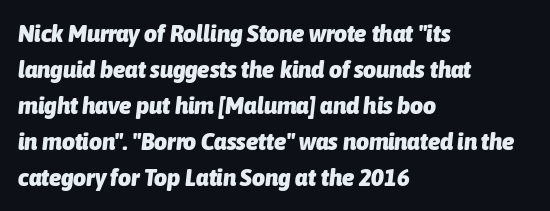
The image shows 25 px bold type, italic (leaning right); set left-aligned, normal line spacing (1.44x), normal letter spacing, not underlined.
